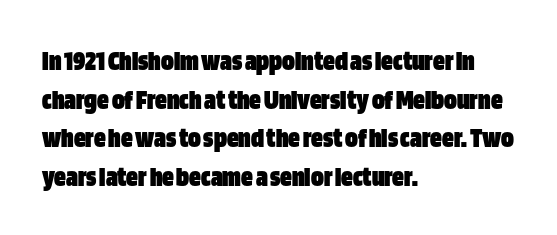
Does the copy run flush right? No — it runs flush left. Check the space under the baseline: it is left empty. Each letter keeps its own natural width here, so spacing adapts to shape. The type sits square on the baseline with zero lean. Does the type have serifs? No, each stem ends abruptly.
